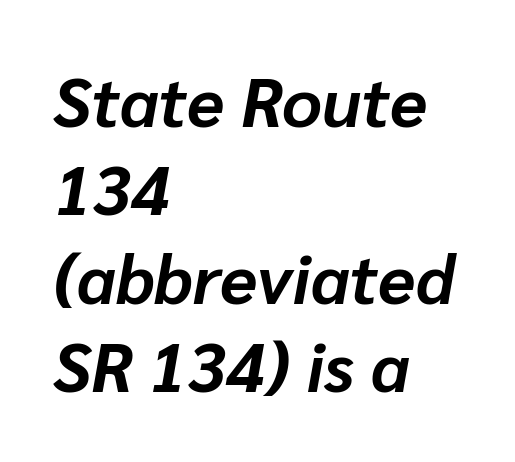
The image shows 69 px bold type, italic (leaning right); set left-aligned, normal line spacing (1.28x), normal letter spacing, not underlined; low stroke contrast and a medium x-height.
